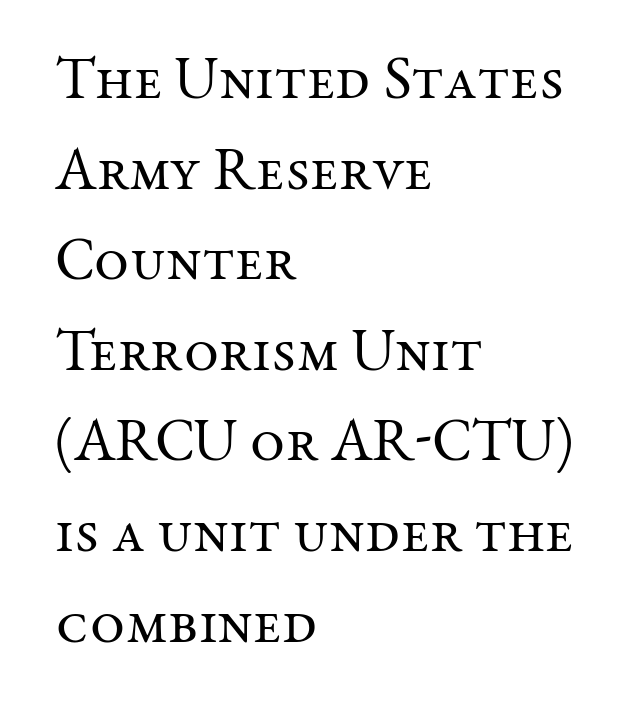
Q: Is the text bold? A: No.
Q: Is the text italic (slanted)? A: No, it is upright.
Q: Is the typeface a serif or a sans-serif typeface? A: Serif.
Q: Is the text underlined? A: No.
Q: How is the paragraph aligned? A: Left-aligned.
Q: Is the spacing between letters normal or unusually wide? A: Normal.
Q: Is the spacing between lines tight, normal or loose? A: Normal.
Q: Width (condensed, normal, or wide)? A: Normal.
Q: Stroke contrast? A: Medium.
Q: x-height? A: Medium.
Q: Monospaced? A: No.
